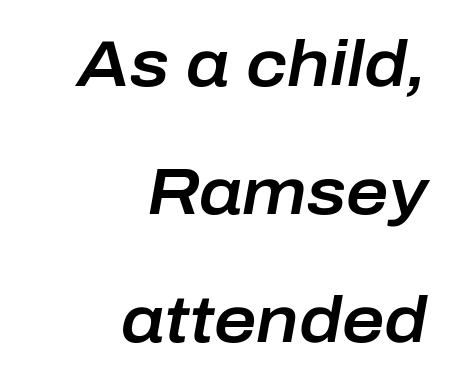
{"italic": "yes", "lean": "right", "slant_degrees": 10, "width": "normal", "stroke_contrast": "low", "x_height": "medium", "monospaced": "no", "underline": "no", "align": "right", "line_spacing": "loose", "line_spacing_ratio": 1.97, "letter_spacing": "normal", "letter_spacing_em": 0.0, "glyph_px": 65}
